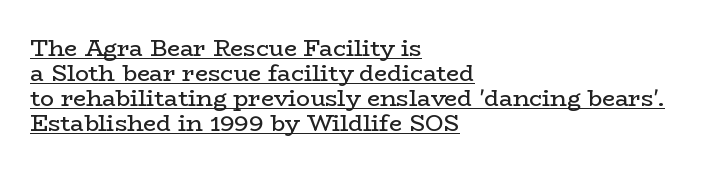
{"italic": "no", "bold": "no", "underline": "yes", "align": "left", "line_spacing": "tight", "line_spacing_ratio": 1.09, "letter_spacing": "normal", "letter_spacing_em": 0.0, "glyph_px": 23}
